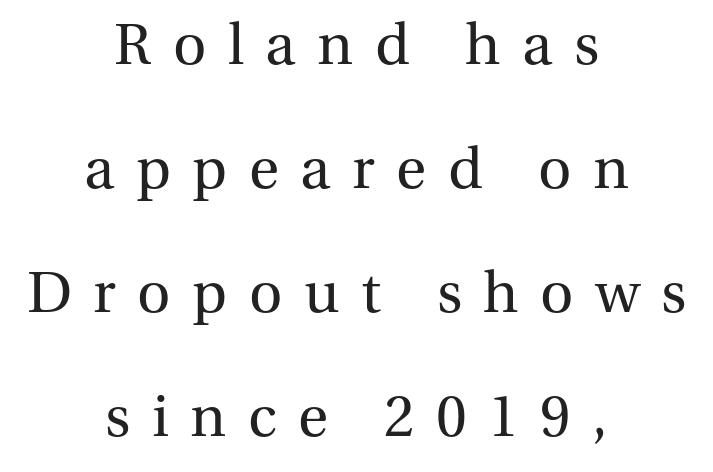
{"serif": "yes", "italic": "no", "bold": "no", "weight": "regular", "width": "normal", "stroke_contrast": "medium", "x_height": "medium", "monospaced": "no", "underline": "no", "align": "center", "line_spacing": "loose", "line_spacing_ratio": 2.14, "letter_spacing": "wide", "letter_spacing_em": 0.37, "glyph_px": 58}
